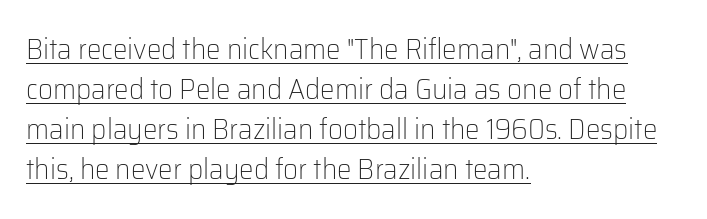
The image shows 29 px light sans-serif type, upright; set left-aligned, normal line spacing (1.38x), normal letter spacing, underlined; low stroke contrast and a medium x-height.
